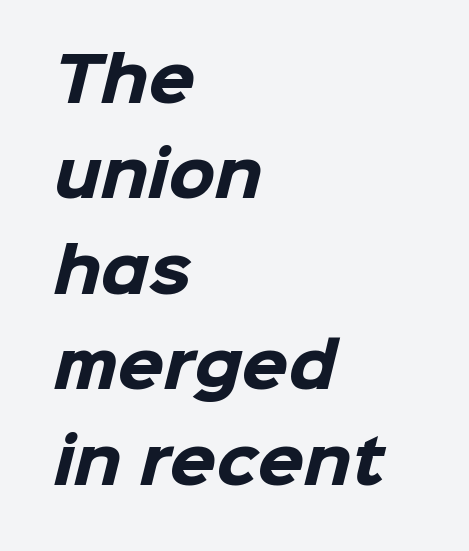
The image shows 60 px heavy sans-serif type; set left-aligned, normal line spacing (1.59x), normal letter spacing, not underlined; low stroke contrast and a medium x-height.
